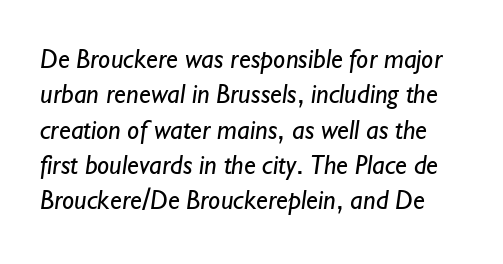
The image shows 27 px text type; set normal line spacing (1.31x), normal letter spacing, not underlined.
